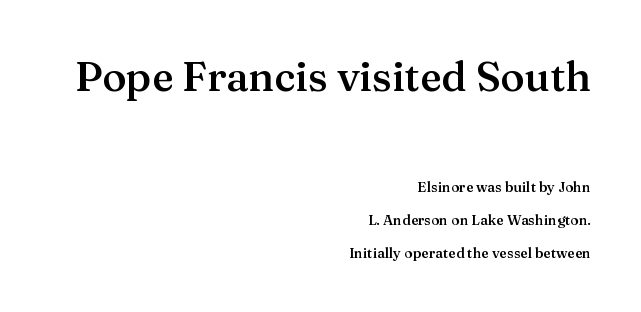
{"serif": "yes", "italic": "no", "bold": "semi", "weight": "semibold", "width": "normal", "stroke_contrast": "medium", "x_height": "medium", "monospaced": "no", "underline": "no", "align": "right", "line_spacing": "loose", "line_spacing_ratio": 2.33, "letter_spacing": "normal", "letter_spacing_em": 0.0, "larger_block": "first", "size_ratio": 2.93, "glyph_px": 41}
